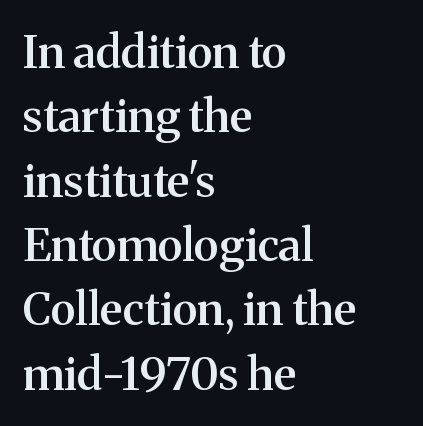
The tracking reads as untouched default to a designer's eye. Type without underlining. Posture: upright roman. Proportional: the letters do not fall into vertical columns. The rag falls on the right side of this text block.
